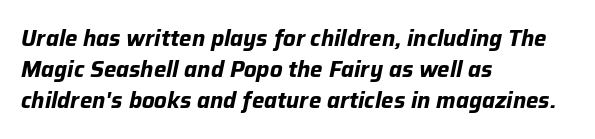
Q: Is the text bold? A: Yes.
Q: Is the text italic (slanted)? A: Yes, it leans right by about 12 degrees.
Q: Is the text underlined? A: No.
Q: How is the paragraph aligned? A: Left-aligned.
Q: Is the spacing between letters normal or unusually wide? A: Normal.
Q: Is the spacing between lines tight, normal or loose? A: Normal.
